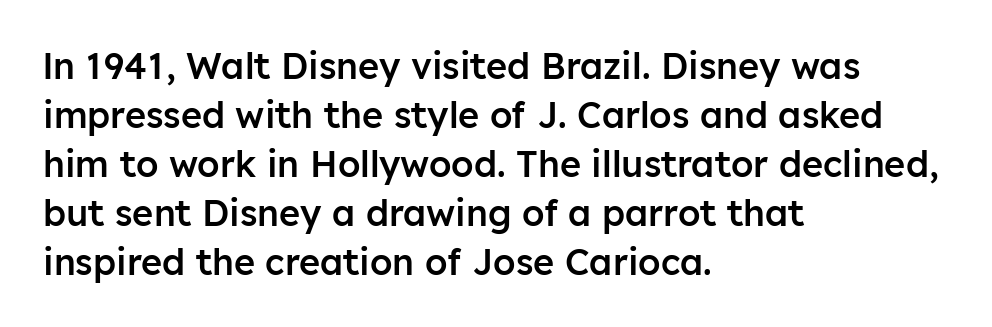
Every stem runs plumb, perpendicular to the baseline. The strip under each line holds only bare page. What weight is shown? A semibold, between regular and bold. Observe the absence of serifs on each vertical stroke in this sample. In terms of letterspacing, this is plain default setting. Rows of type keep a routine distance in the vertical direction.
